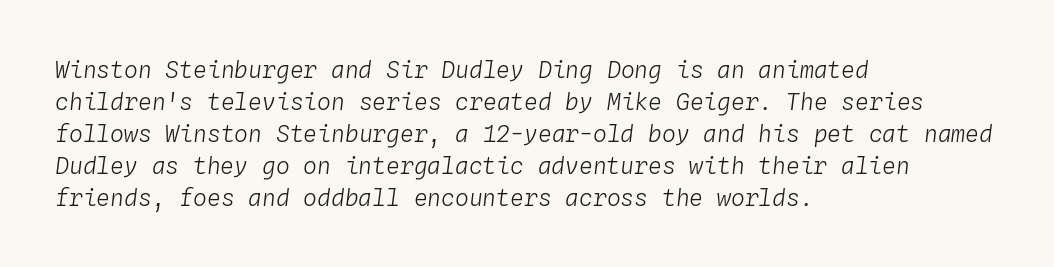
Q: Is the text bold? A: No.
Q: Is the text italic (slanted)? A: Yes, it leans right by about 4 degrees.
Q: Is the text underlined? A: No.
Q: How is the paragraph aligned? A: Left-aligned.
Q: Is the spacing between letters normal or unusually wide? A: Normal.
Q: Is the spacing between lines tight, normal or loose? A: Normal.
